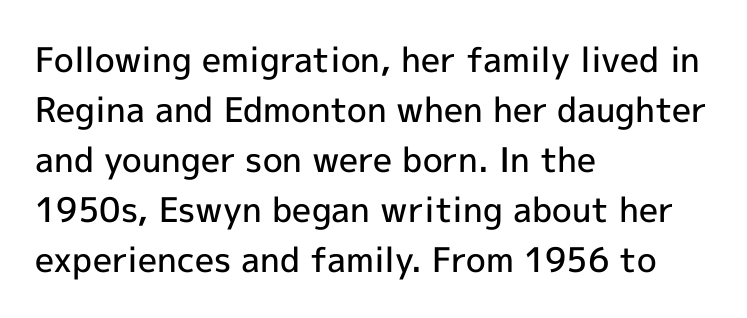
Q: Is the text bold? A: Semi-bold.
Q: Is the text italic (slanted)? A: No, it is upright.
Q: Is the typeface a serif or a sans-serif typeface? A: Sans-serif.
Q: Is the text underlined? A: No.
Q: How is the paragraph aligned? A: Left-aligned.
Q: Is the spacing between letters normal or unusually wide? A: Normal.
Q: Is the spacing between lines tight, normal or loose? A: Normal.
Q: Width (condensed, normal, or wide)? A: Normal.
Q: x-height? A: Medium.
Q: Monospaced? A: No.
